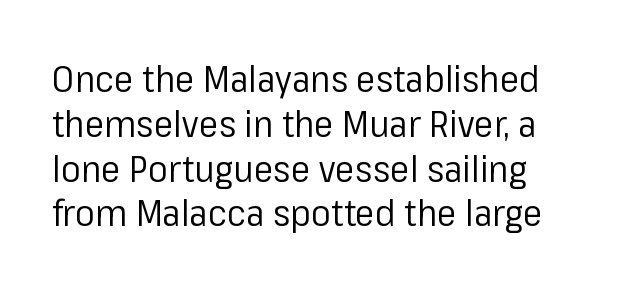
{"serif": "no", "italic": "no", "bold": "no", "weight": "regular", "width": "normal", "stroke_contrast": "low", "x_height": "medium", "monospaced": "no", "underline": "no", "align": "left", "line_spacing_ratio": 1.21, "letter_spacing": "normal", "letter_spacing_em": 0.0, "glyph_px": 37}
